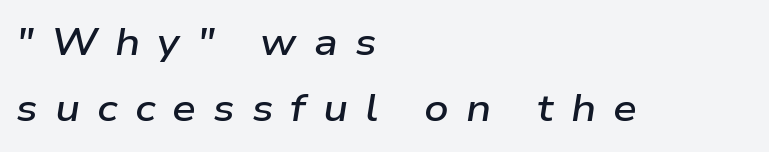
Check the space under the baseline: it is left empty. Typeset ragged right — the left edge is the straight one. Style check: oblique. The letters advance in unequal steps, a hallmark of proportional type. Caption: expanded tracking, letters set apart. Caption: semibold face, moderately heavy strokes.
